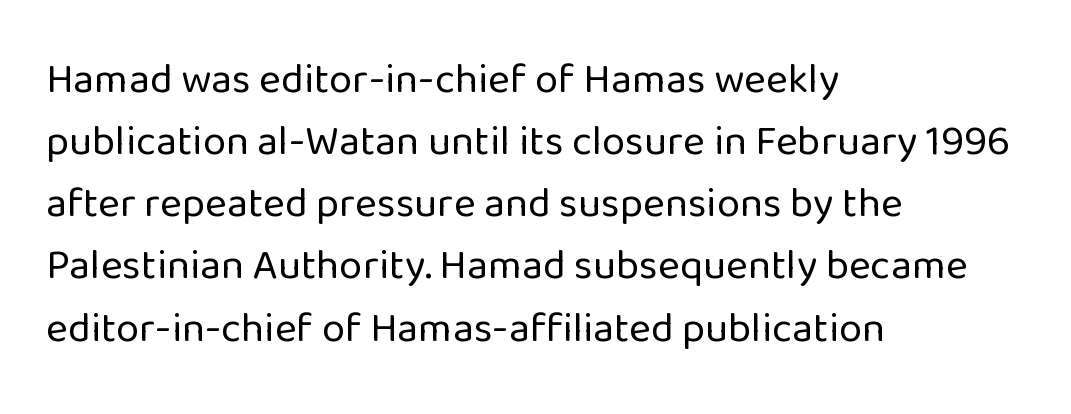
The image shows 42 px regular-weight sans-serif type, upright; set left-aligned, normal line spacing (1.48x), normal letter spacing, not underlined; low stroke contrast and a medium x-height.
